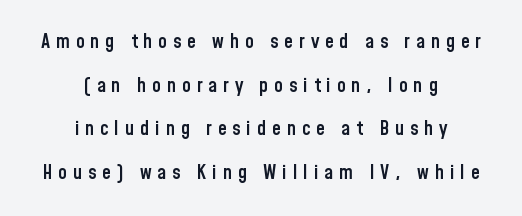
The tracking reads as deliberately expanded to a designer's eye. No italicization has been applied; the sample stays upright. Typeset on center — no edge is straight. If you measured baseline to baseline, you'd find a long distance. Caption: semibold face, moderately heavy strokes. Descender tails drop into unmarked territory.
